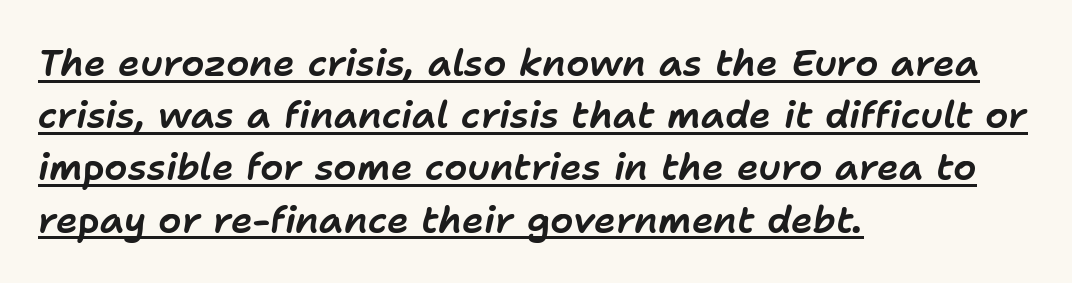
The whole block is typeset with a tilt. Spacing verdict: proportional, widths tailored to each character. These lines stack with their left ends in a neat column. Rows of type keep a routine distance in the vertical direction. A baseline rule has been typeset under these characters.
